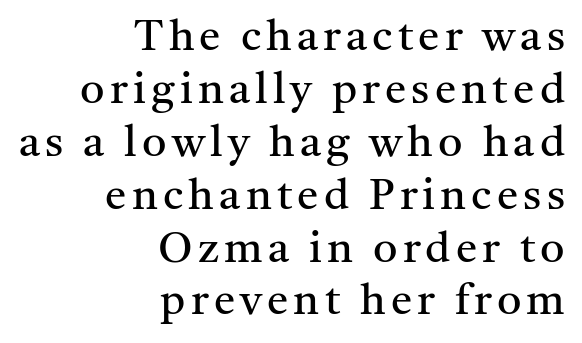
{"serif": "yes", "italic": "no", "bold": "no", "weight": "regular", "width": "normal", "stroke_contrast": "medium", "x_height": "medium", "monospaced": "no", "underline": "no", "align": "right", "line_spacing_ratio": 1.23, "glyph_px": 43}
